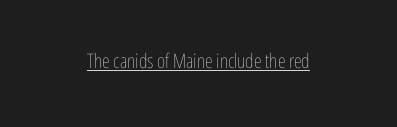
Q: Is the text bold? A: No.
Q: Is the text italic (slanted)? A: No, it is upright.
Q: Is the text underlined? A: Yes.
Q: How is the paragraph aligned? A: Centered.
Q: Is the spacing between letters normal or unusually wide? A: Normal.
